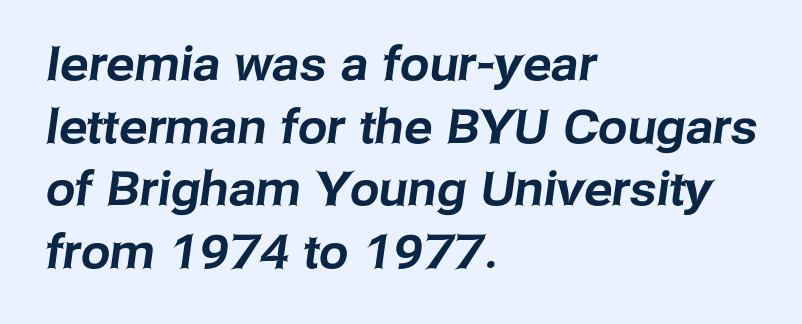
{"serif": "no", "width": "normal", "stroke_contrast": "low", "x_height": "medium", "monospaced": "no", "underline": "no", "align": "left", "line_spacing": "normal", "line_spacing_ratio": 1.33, "letter_spacing": "normal", "letter_spacing_em": 0.0, "glyph_px": 47}
